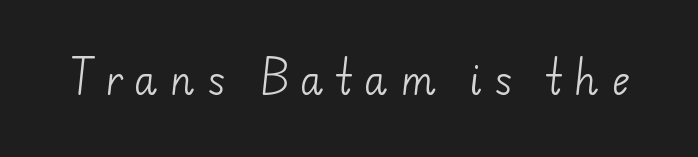
Underlining? Definitely not there. The letterforms stand isolated, each surrounded by extra space. Ink coverage per letter is moderate at most. The face used here is proportionally spaced, like ordinary book or web type. Type style note: lacks serifs.
